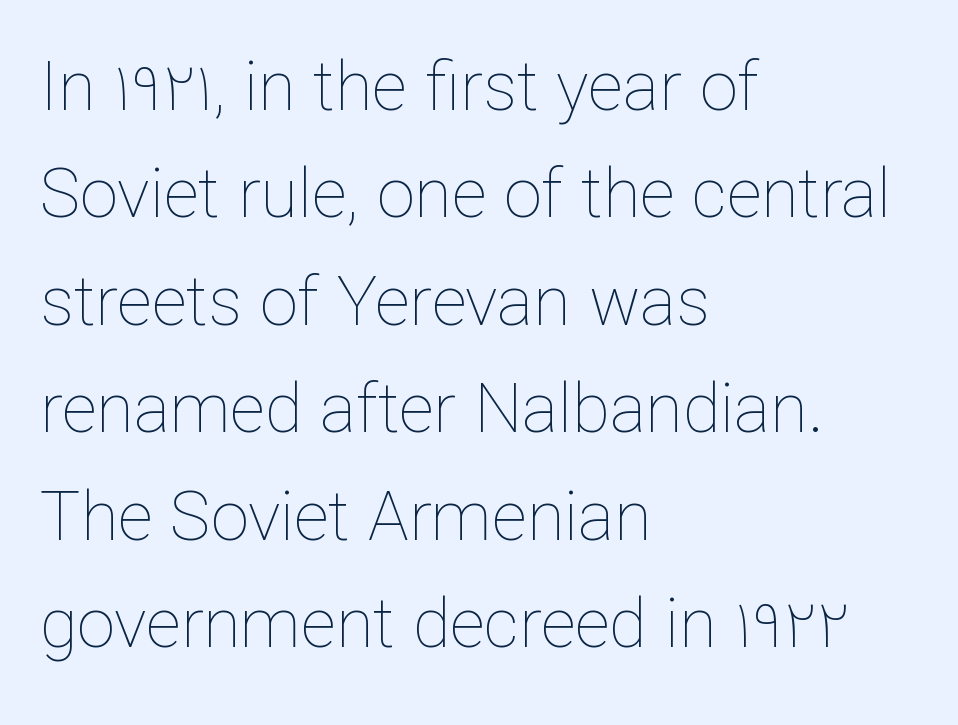
The image shows 68 px thin type, upright; set left-aligned, normal line spacing (1.58x), normal letter spacing, not underlined; low stroke contrast and a medium x-height.
